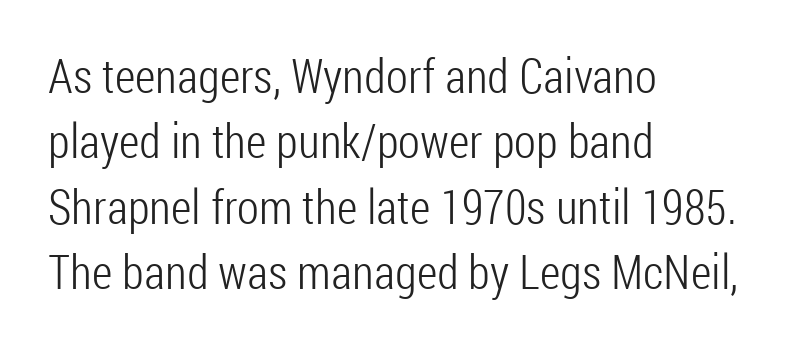
No italicization has been applied; the sample stays upright. The face used here is a sans, in the tradition of grotesques and geometrics. Stems here are at most as thick as an everyday book face. Regular leading. The foot of each line stays bare and open.
